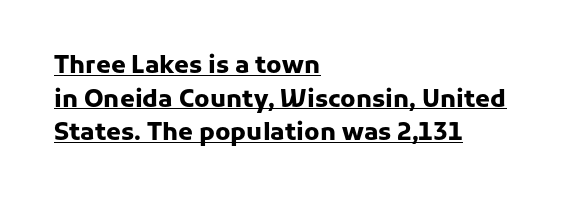
Q: Is the text bold? A: Yes.
Q: Is the text italic (slanted)? A: No, it is upright.
Q: Is the text underlined? A: Yes.
Q: How is the paragraph aligned? A: Left-aligned.
Q: Is the spacing between letters normal or unusually wide? A: Normal.
Q: Is the spacing between lines tight, normal or loose? A: Normal.
